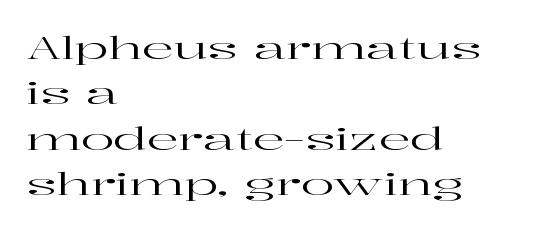
No extra tracking has been applied to these lines. Italic? Not at all — the glyphs are vertical. The passage shown is typed in a proportional face where columns would drift. These lines are composed in type with serifs. The space directly below the letters is spotless.
